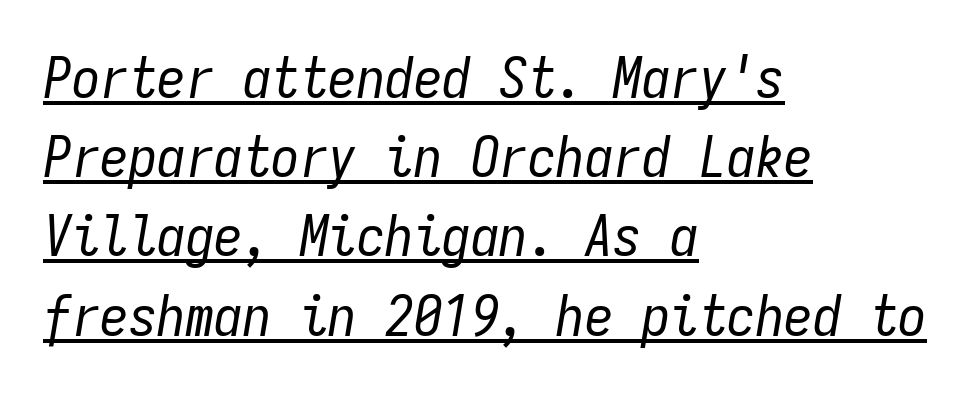
{"italic": "yes", "lean": "right", "slant_degrees": 9, "bold": "no", "weight": "regular", "width": "condensed", "stroke_contrast": "low", "x_height": "medium", "monospaced": "yes", "underline": "yes", "align": "left", "line_spacing": "normal", "line_spacing_ratio": 1.39, "letter_spacing": "normal", "letter_spacing_em": 0.0, "glyph_px": 57}
